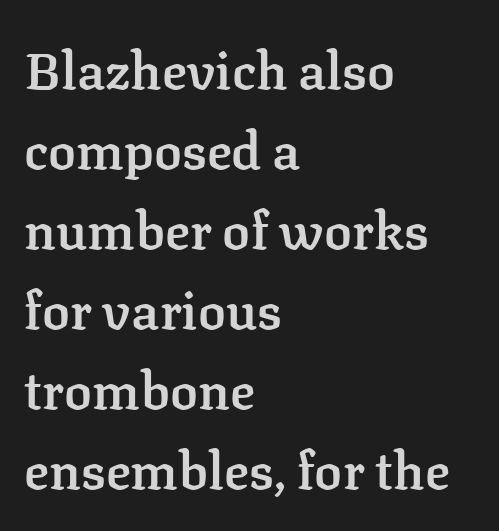
The image shows 52 px semibold serif type, upright; set left-aligned, normal line spacing (1.54x), normal letter spacing, not underlined; low stroke contrast and a medium x-height.
